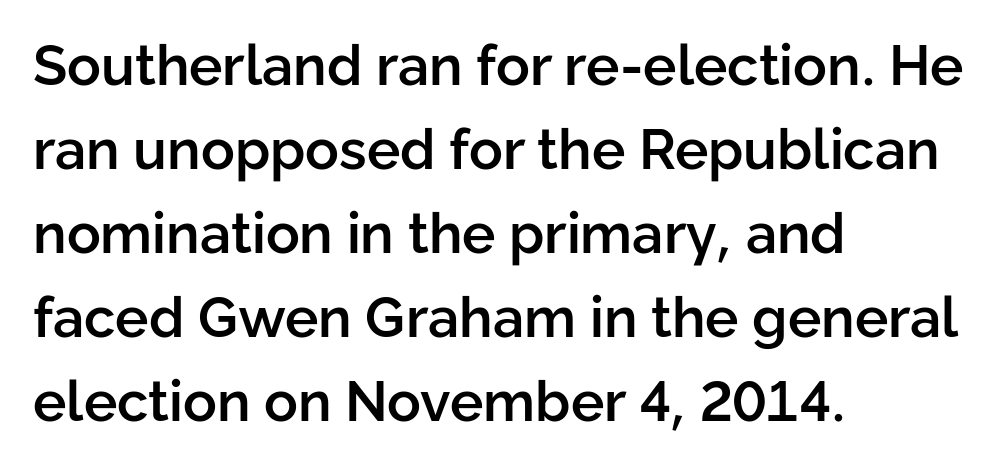
{"serif": "no", "italic": "no", "bold": "semi", "weight": "semibold", "width": "normal", "stroke_contrast": "low", "x_height": "medium", "monospaced": "no", "underline": "no", "align": "left", "line_spacing": "normal", "line_spacing_ratio": 1.5, "letter_spacing": "normal", "letter_spacing_em": 0.0, "glyph_px": 56}
